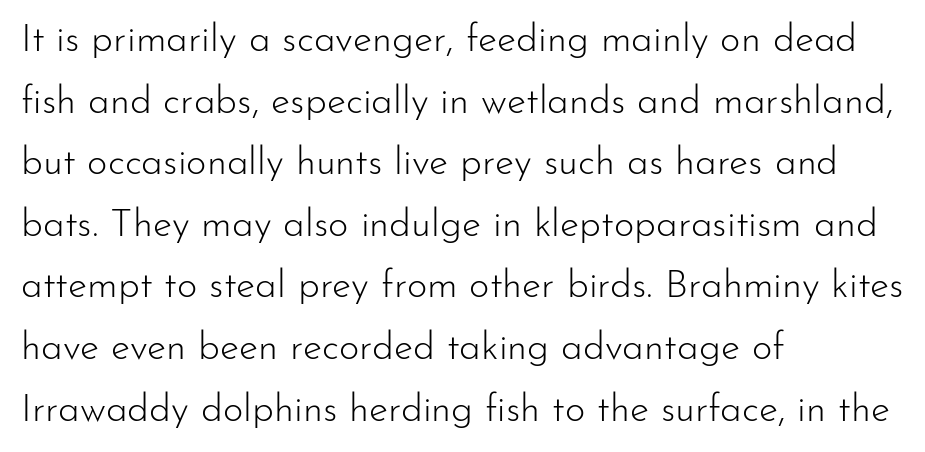
The line texture is even and compact thanks to regular tracking. A roman cut, with each character standing at attention. Regarding leading, the lines here are spaced in the standard way. Bold? No — there's no thickening of the strokes. In terms of letterform style, serifs are entirely absent. Each letter keeps its own natural width here, so spacing adapts to shape.
